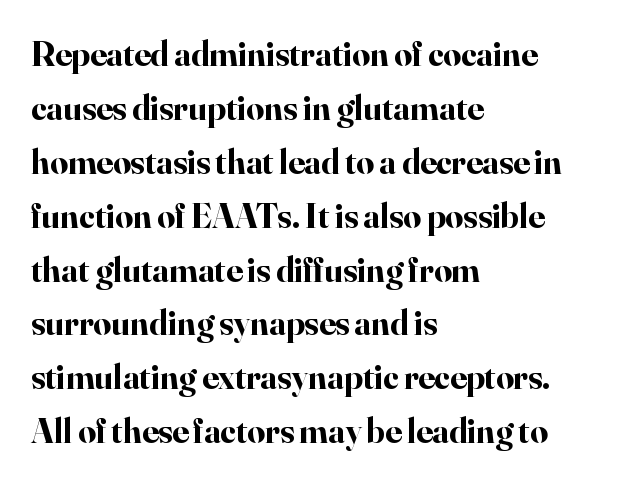
Stroke terminals: seriffed. The line texture is even and compact thanks to regular tracking. Chunky letters — that's bold for sure. Each letter keeps its own natural width here, so spacing adapts to shape. Honestly, there is no underline to notice here at all. How would I describe the line gaps? Plain and ordinary.
